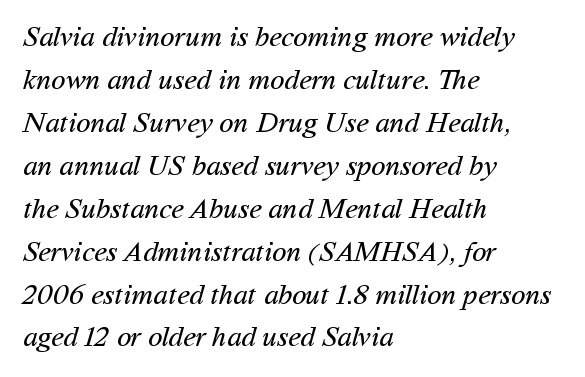
Underlining? Definitely not there. Quick note: interline space is typical. Regarding serifs, this sample does without them. This rendering leaves character spacing at its baseline value. Where is the straight margin? On the left.
